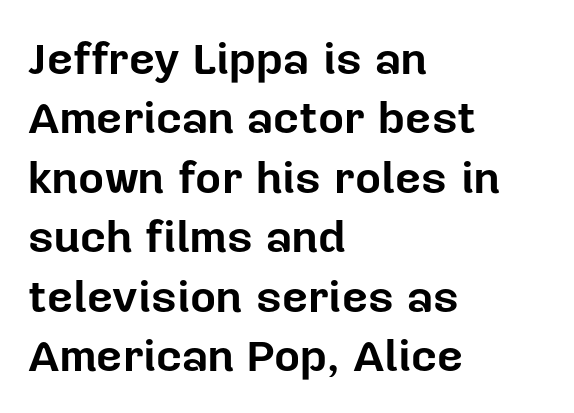
The image shows 45 px bold sans-serif type, upright; set left-aligned, normal line spacing (1.32x), normal letter spacing, not underlined; low stroke contrast and a medium x-height.
